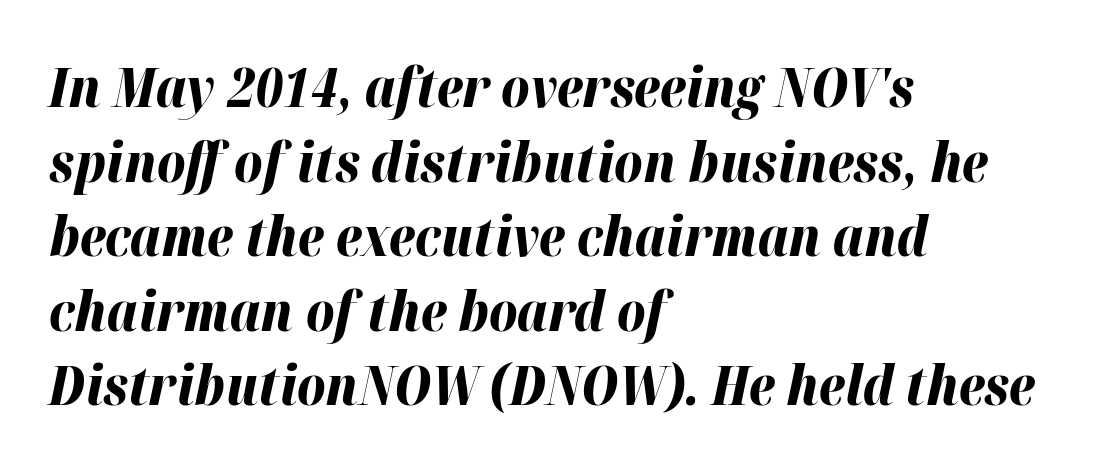
The rendering uses a bold face; every stroke is thick and dark. The space directly below the letters is spotless. Vertical spacing — default. Compared with a centered layout, this one pins lines to the left instead. The rendering keeps characters at their native spacing.
